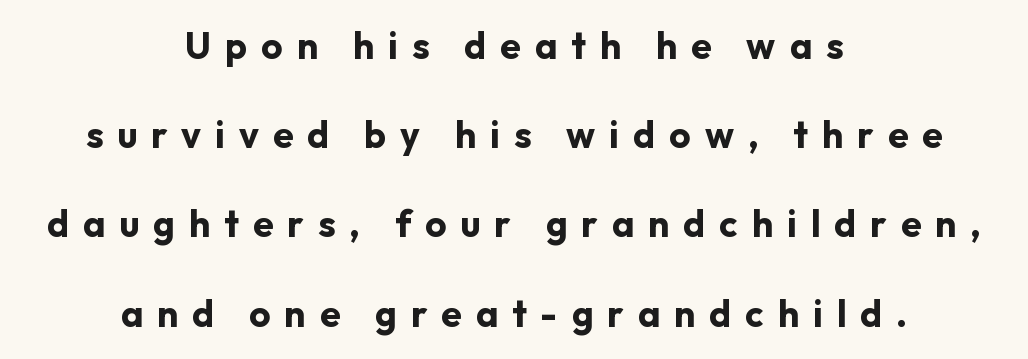
The image shows 37 px bold sans-serif type, upright; set centered, loose line spacing (2.41x), unusually wide letter spacing (+0.38 em), not underlined; low stroke contrast and a medium x-height.
